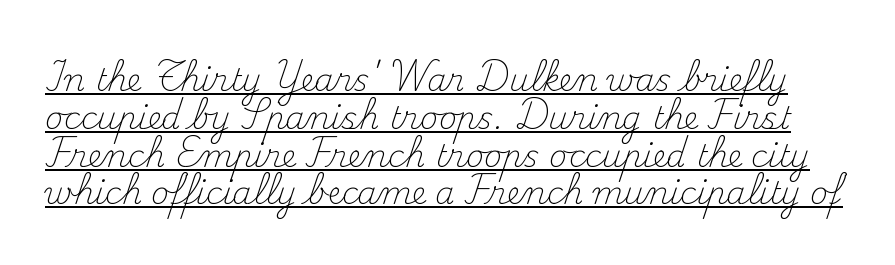
{"serif": "yes", "bold": "no", "weight": "light", "width": "normal", "stroke_contrast": "medium", "x_height": "small", "monospaced": "no", "underline": "yes", "line_spacing_ratio": 1.22, "letter_spacing": "normal", "letter_spacing_em": 0.0, "glyph_px": 31}
